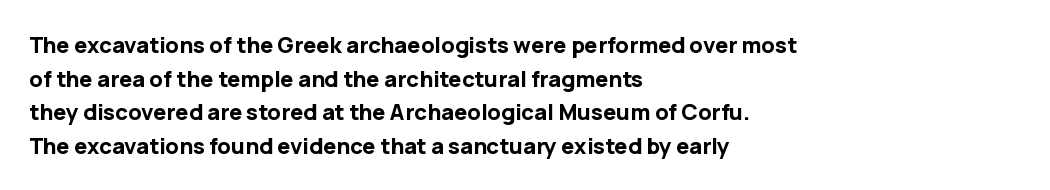
Q: Is the text bold? A: Yes.
Q: Is the text italic (slanted)? A: No, it is upright.
Q: Is the text underlined? A: No.
Q: How is the paragraph aligned? A: Left-aligned.
Q: Is the spacing between letters normal or unusually wide? A: Normal.
Q: Is the spacing between lines tight, normal or loose? A: Normal.
